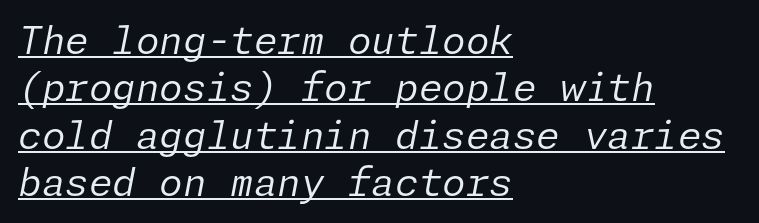
The image shows 38 px regular-weight type, italic (leaning right); set left-aligned, normal line spacing (1.25x), normal letter spacing, underlined; low stroke contrast and a medium x-height.
